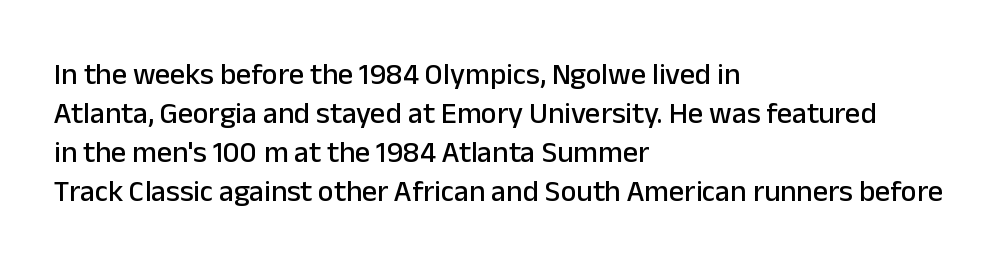
Q: Is the text italic (slanted)? A: No, it is upright.
Q: Is the typeface a serif or a sans-serif typeface? A: Sans-serif.
Q: Is the text underlined? A: No.
Q: How is the paragraph aligned? A: Left-aligned.
Q: Is the spacing between letters normal or unusually wide? A: Normal.
Q: Is the spacing between lines tight, normal or loose? A: Normal.
Q: Width (condensed, normal, or wide)? A: Normal.
Q: Stroke contrast? A: Low.
Q: x-height? A: Medium.
Q: Monospaced? A: No.
